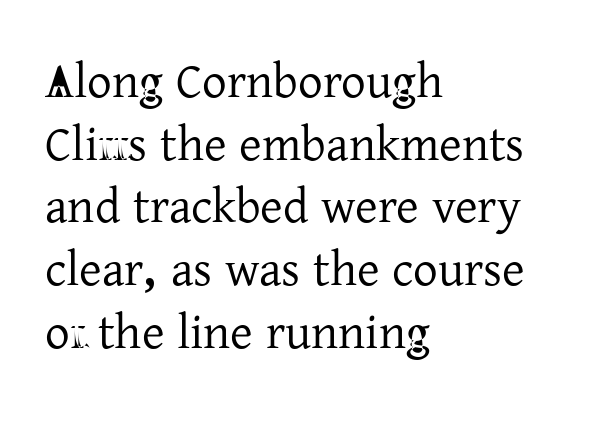
{"serif": "yes", "italic": "no", "width": "normal", "stroke_contrast": "low", "x_height": "medium", "monospaced": "no", "underline": "no", "align": "left", "line_spacing": "normal", "line_spacing_ratio": 1.28, "letter_spacing": "normal", "letter_spacing_em": 0.0, "glyph_px": 49}
